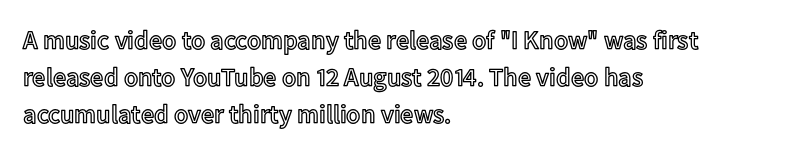
Q: Is the text italic (slanted)? A: No, it is upright.
Q: Is the text underlined? A: No.
Q: How is the paragraph aligned? A: Left-aligned.
Q: Is the spacing between letters normal or unusually wide? A: Normal.
Q: Is the spacing between lines tight, normal or loose? A: Normal.
